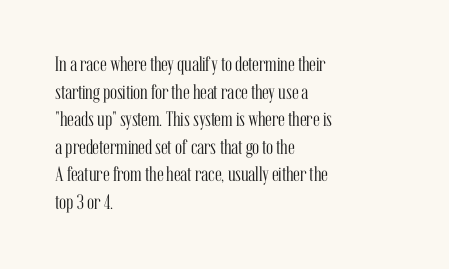
The image shows 21 px text type, upright; set left-aligned, normal line spacing (1.31x), normal letter spacing, not underlined.
